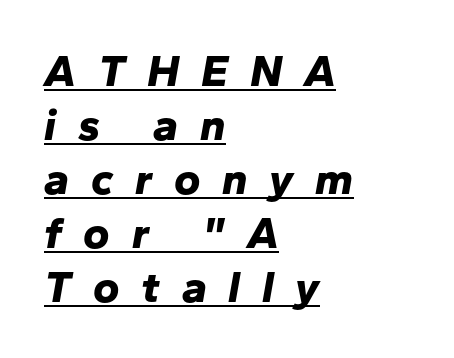
{"italic": "yes", "lean": "right", "slant_degrees": 10, "bold": "yes", "weight": "bold", "width": "normal", "stroke_contrast": "low", "x_height": "medium", "monospaced": "no", "underline": "yes", "align": "left", "line_spacing_ratio": 1.2, "letter_spacing": "wide", "letter_spacing_em": 0.48, "glyph_px": 45}
